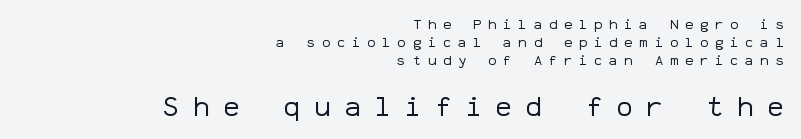
Q: Is the text bold? A: No.
Q: Is the text italic (slanted)? A: No, it is upright.
Q: Is the typeface a serif or a sans-serif typeface? A: Sans-serif.
Q: Is the text underlined? A: No.
Q: How is the paragraph aligned? A: Right-aligned.
Q: Is the spacing between letters normal or unusually wide? A: Unusually wide.
Q: Is the spacing between lines tight, normal or loose? A: Normal.
Q: Which block of text is set in a larger size, the first (top) or the second (bottom)? A: The second (bottom) one.
Q: Width (condensed, normal, or wide)? A: Normal.
Q: Stroke contrast? A: Low.
Q: x-height? A: Medium.
Q: Monospaced? A: Yes.
